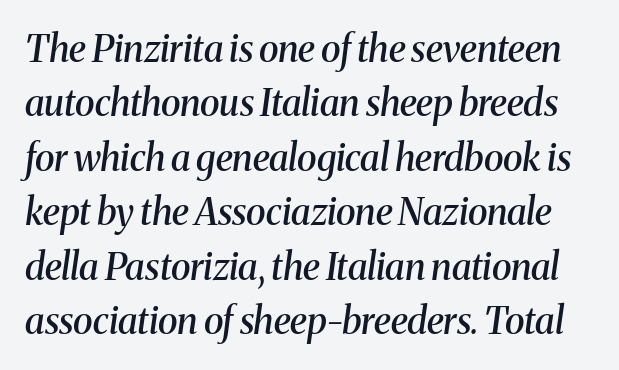
{"serif": "yes", "italic": "yes", "lean": "right", "slant_degrees": 8, "bold": "semi", "weight": "semibold", "width": "normal", "stroke_contrast": "medium", "x_height": "medium", "monospaced": "no", "underline": "no", "line_spacing": "normal", "line_spacing_ratio": 1.47, "letter_spacing": "normal", "letter_spacing_em": 0.0, "glyph_px": 37}
